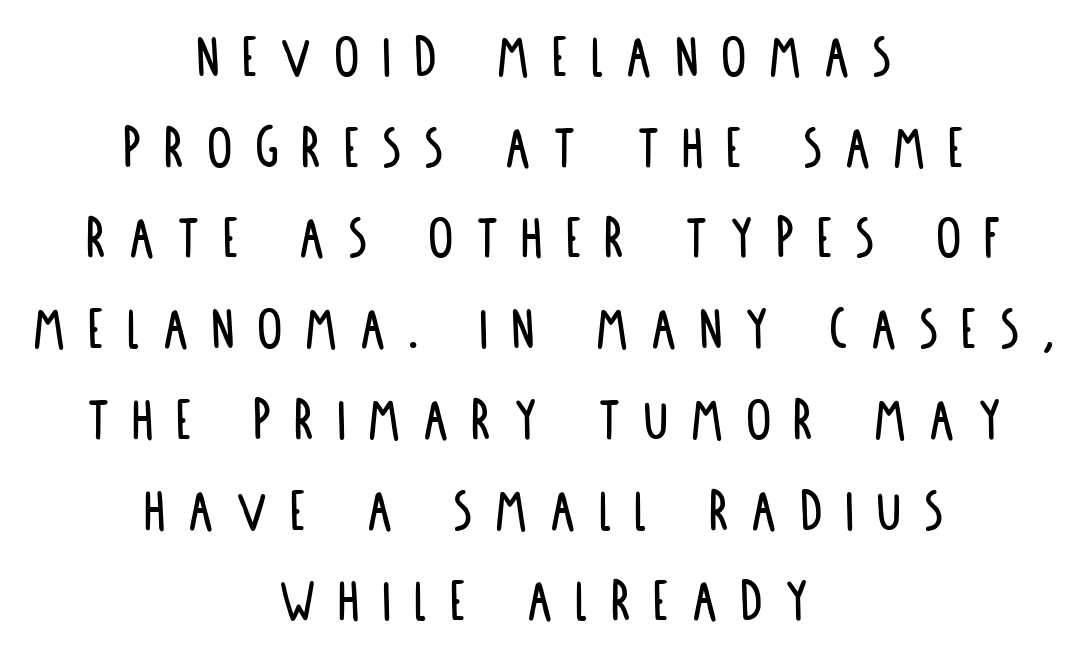
Here the designer chose a conventional face with non-uniform glyph widths. If you folded the block vertically in half, each line would mirror itself in length. This block has exactly the height ordinary leading produces. A typesetter would mark this as roman, not italic. Anything drawn beneath the words? Only blank space.
